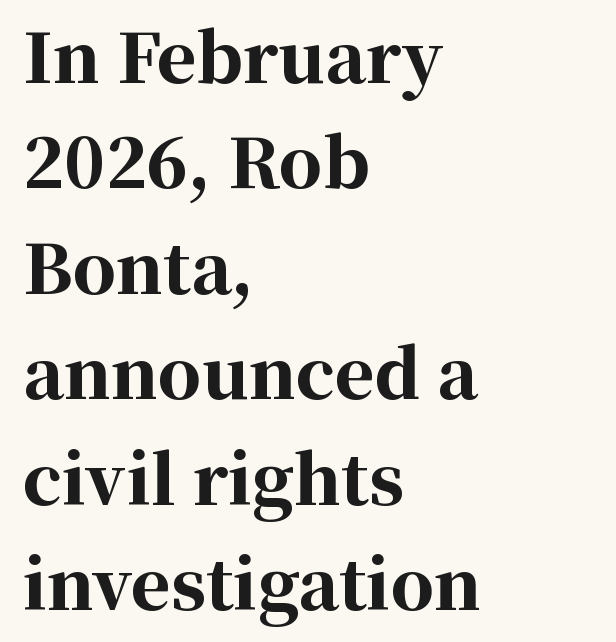
{"serif": "yes", "italic": "no", "bold": "yes", "weight": "bold", "width": "normal", "stroke_contrast": "high", "x_height": "medium", "monospaced": "no", "underline": "no", "align": "left", "line_spacing": "normal", "line_spacing_ratio": 1.55, "letter_spacing": "normal", "letter_spacing_em": 0.0, "glyph_px": 68}
